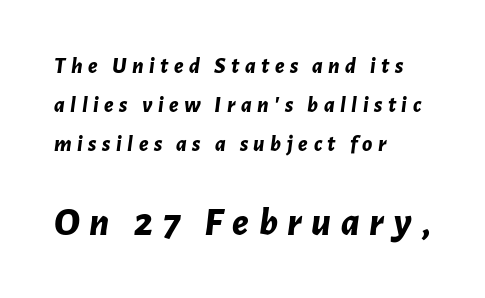
Interline gaps are of average width in this sample. This sample has the flowing, uneven cadence of proportional lettering. These lines carry a lot of weight — the face is fully bold. In CSS terms this would be text-align: left.
